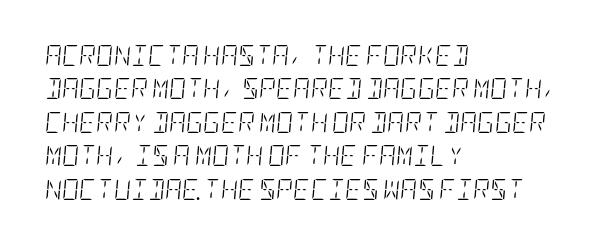
The image shows 21 px text type, italic (leaning right); set left-aligned, normal line spacing (1.59x), normal letter spacing, not underlined.
